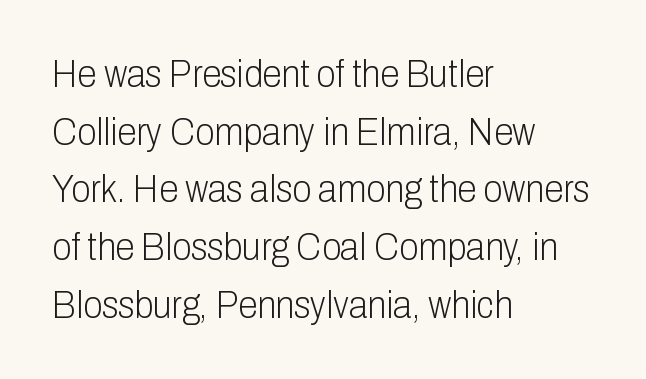
{"serif": "no", "italic": "no", "bold": "no", "weight": "light", "width": "condensed", "stroke_contrast": "low", "x_height": "medium", "monospaced": "no", "underline": "no", "align": "left", "line_spacing": "normal", "line_spacing_ratio": 1.48, "letter_spacing": "normal", "letter_spacing_em": 0.0, "glyph_px": 39}
